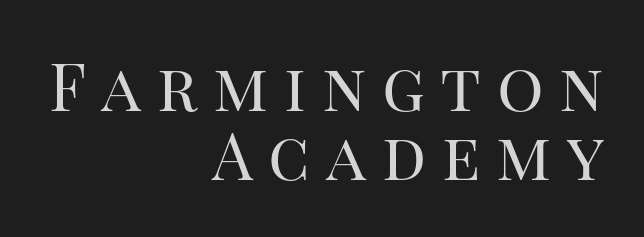
The designer dialed line spacing down below the default. Glyph-to-glyph distance is far greater than everyday printed text. Every row of glyphs terminates at an identical x-position on the right. Check the space under the baseline: it is left empty. Is this a fixed-width face? No — the glyphs have proportional, varying widths. The typesetting does not lean heavy: it is not bold.
